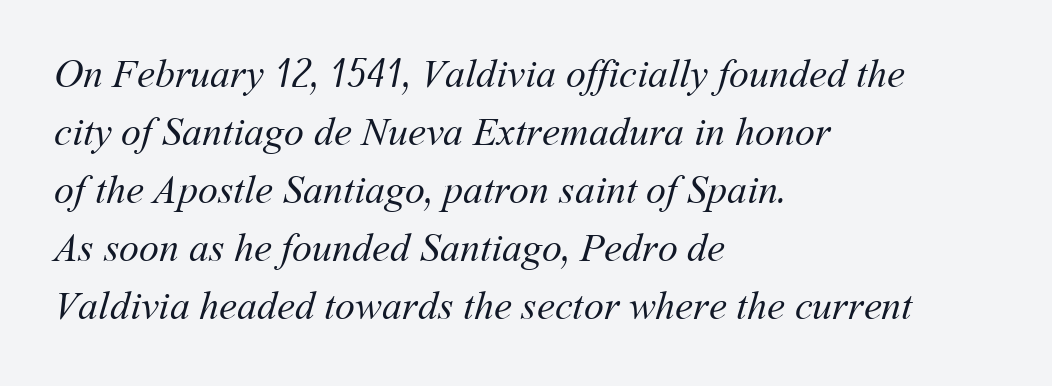
Check the space under the baseline: it is left empty. Is the block centered? No — it sits flush against the left margin. This sample has the flowing, uneven cadence of proportional lettering. Honestly, the row spacing looks completely unremarkable. Honestly, the letter spacing is just normal — you wouldn't notice it.
